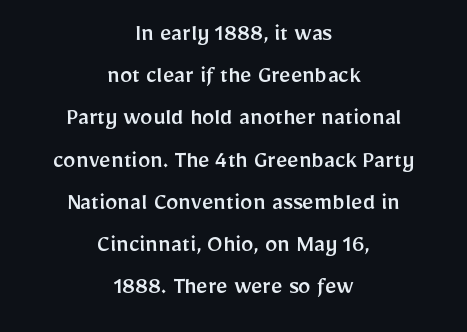
The image shows 25 px text type, upright; set centered, normal line spacing (1.69x), normal letter spacing, not underlined.
